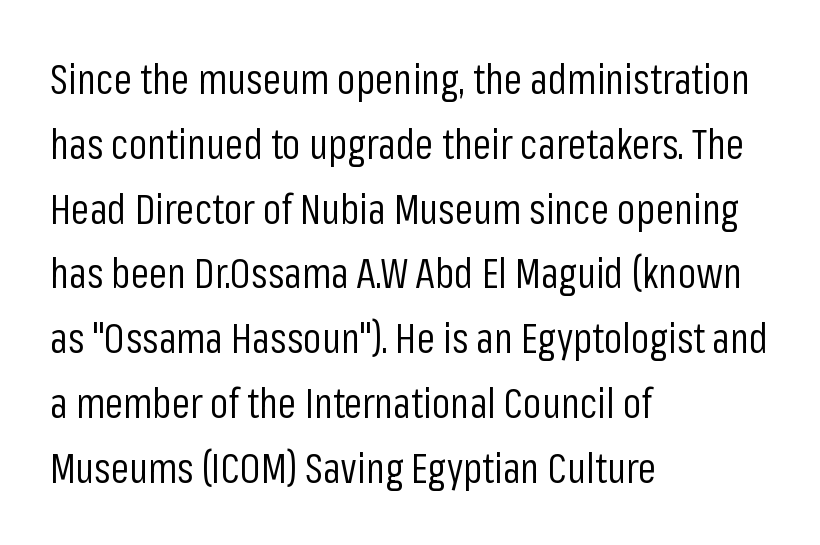
In terms of leading, this rendering sits right in the middle. Typographically, this falls in the sans-serif category. Characters follow at the spacing the type designer built in. Notice how the passage keeps a crisp vertical edge on the left only.
